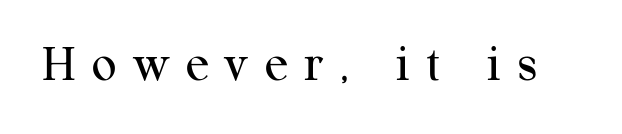
{"serif": "yes", "italic": "no", "bold": "no", "weight": "regular", "width": "normal", "stroke_contrast": "medium", "x_height": "medium", "monospaced": "no", "underline": "no", "letter_spacing": "wide", "letter_spacing_em": 0.29, "glyph_px": 55}
